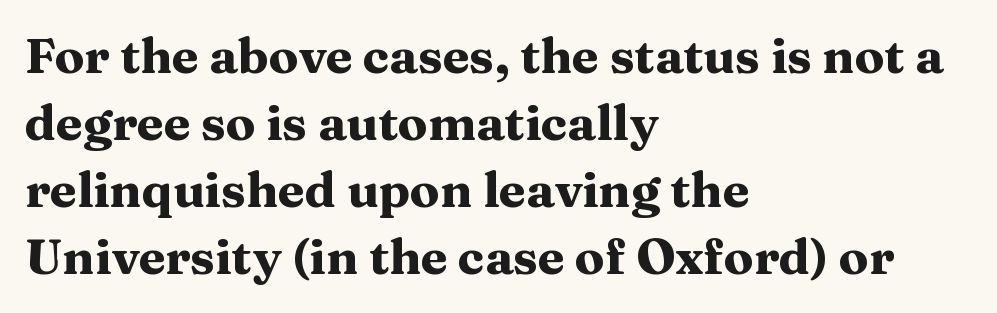
The image shows 49 px heavy, wide serif type, upright; set left-aligned, normal line spacing (1.37x), normal letter spacing, not underlined; medium stroke contrast and a medium x-height.
